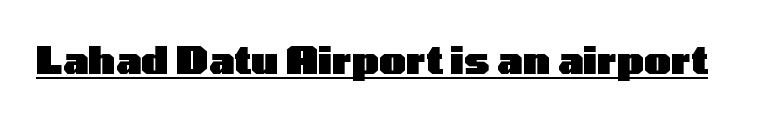
{"serif": "no", "italic": "no", "bold": "yes", "weight": "heavy", "width": "wide", "stroke_contrast": "low", "x_height": "medium", "monospaced": "no", "underline": "yes", "letter_spacing": "normal", "letter_spacing_em": 0.0, "glyph_px": 38}
